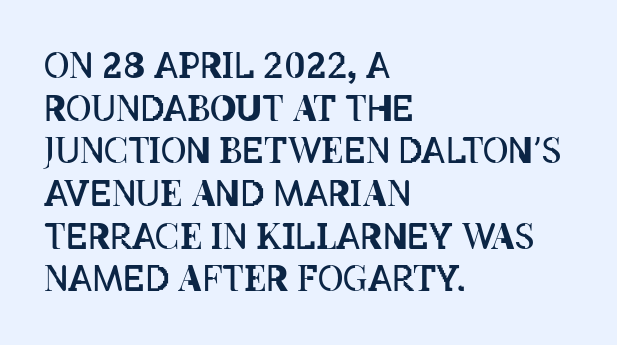
The image shows 35 px regular-weight, condensed type, upright; set left-aligned, line spacing 1.22x, normal letter spacing, not underlined; low stroke contrast and a large x-height.
